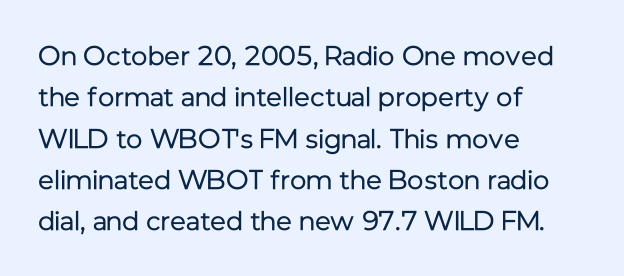
The image shows 27 px text type, upright; set left-aligned, normal line spacing (1.53x), normal letter spacing, not underlined.
